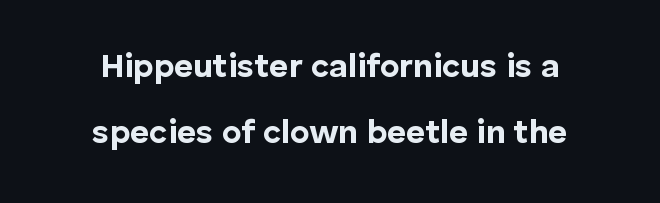
Q: Is the text bold? A: Yes.
Q: Is the text italic (slanted)? A: No, it is upright.
Q: Is the typeface a serif or a sans-serif typeface? A: Sans-serif.
Q: Is the text underlined? A: No.
Q: Is the spacing between letters normal or unusually wide? A: Normal.
Q: Is the spacing between lines tight, normal or loose? A: Loose.
Q: Width (condensed, normal, or wide)? A: Normal.
Q: Stroke contrast? A: Low.
Q: x-height? A: Medium.
Q: Monospaced? A: No.
